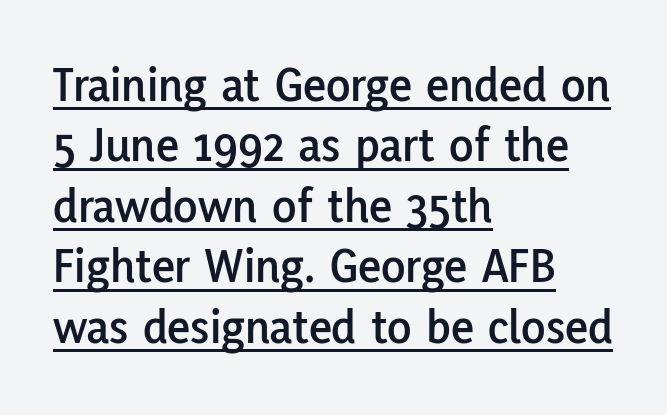
{"serif": "no", "italic": "no", "width": "normal", "stroke_contrast": "low", "x_height": "medium", "monospaced": "no", "underline": "yes", "align": "left", "line_spacing_ratio": 1.21, "letter_spacing": "normal", "letter_spacing_em": 0.0, "glyph_px": 50}
